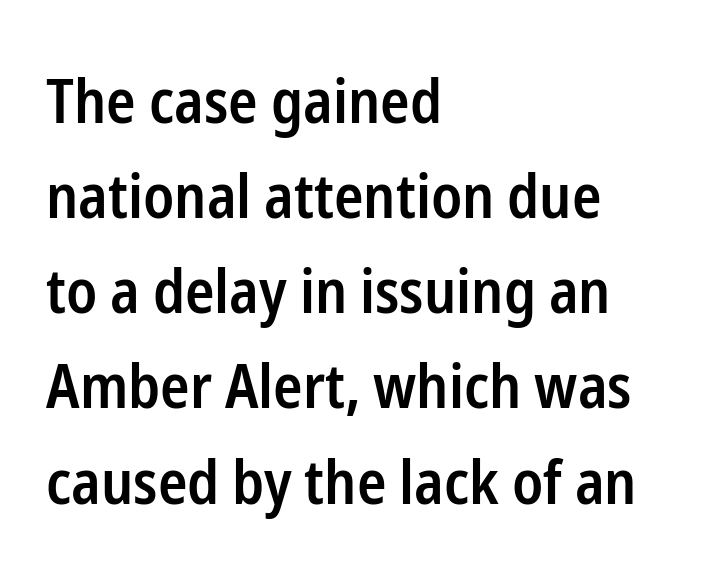
The image shows 61 px semibold, condensed sans-serif type, upright; set left-aligned, normal line spacing (1.56x), normal letter spacing, not underlined; low stroke contrast and a medium x-height.
